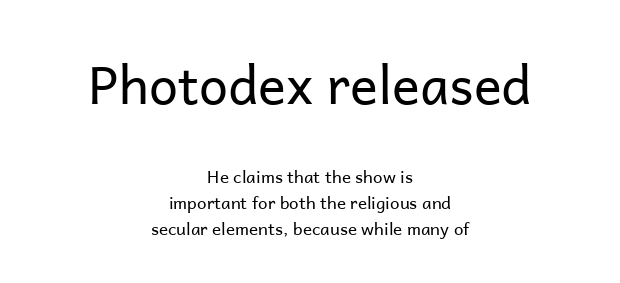
{"serif": "no", "italic": "no", "bold": "no", "weight": "regular", "width": "normal", "stroke_contrast": "low", "x_height": "medium", "monospaced": "no", "underline": "no", "align": "center", "line_spacing": "normal", "line_spacing_ratio": 1.54, "letter_spacing": "normal", "letter_spacing_em": 0.0, "larger_block": "first", "size_ratio": 3.06, "glyph_px": 52}
